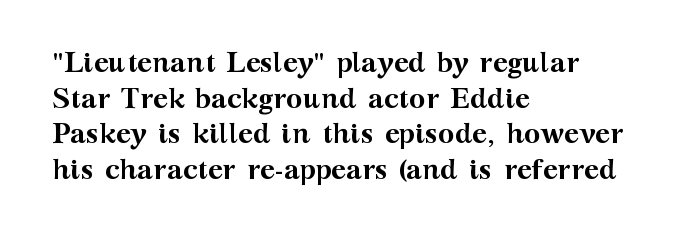
The image shows 28 px semibold, wide serif type, upright; set left-aligned, normal line spacing (1.27x), normal letter spacing, not underlined; medium stroke contrast and a medium x-height.
